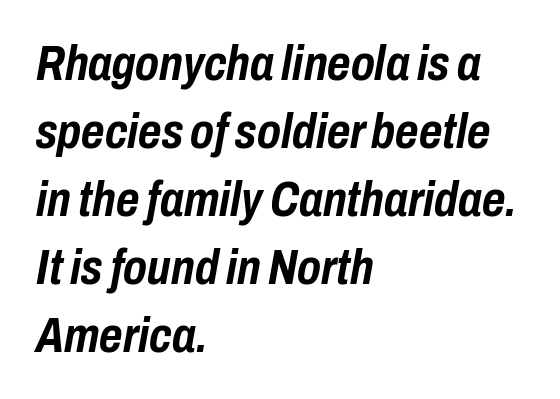
The image shows 50 px semibold, condensed type, italic (leaning right); set left-aligned, normal line spacing (1.36x), normal letter spacing, not underlined; low stroke contrast and a medium x-height.
